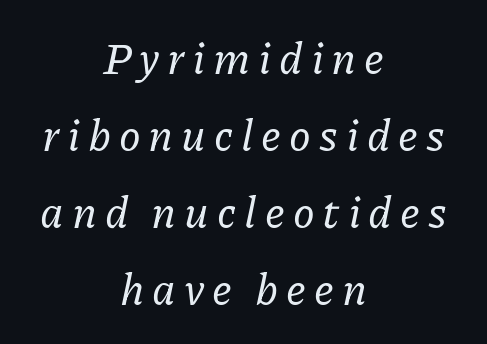
The image shows 44 px serif type, italic (leaning right); set centered, line spacing 1.75x, not underlined; low stroke contrast and a medium x-height.
